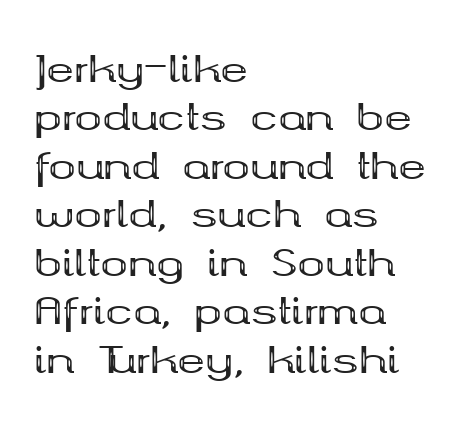
Q: Is the text bold? A: Yes.
Q: Is the text italic (slanted)? A: No, it is upright.
Q: Is the typeface a serif or a sans-serif typeface? A: Serif.
Q: Is the text underlined? A: No.
Q: How is the paragraph aligned? A: Left-aligned.
Q: Is the spacing between letters normal or unusually wide? A: Normal.
Q: Is the spacing between lines tight, normal or loose? A: Normal.
Q: Width (condensed, normal, or wide)? A: Wide.
Q: Stroke contrast? A: Medium.
Q: x-height? A: Medium.
Q: Monospaced? A: No.
